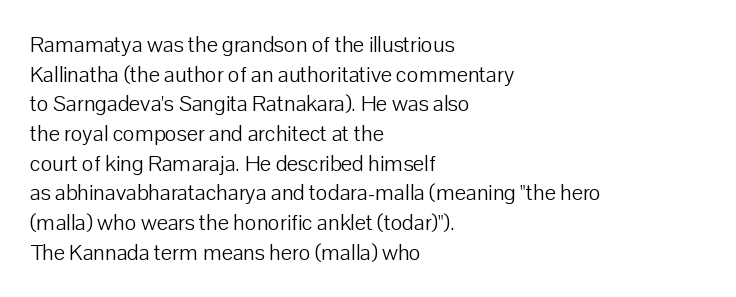
Q: Is the text bold? A: No.
Q: Is the text italic (slanted)? A: No, it is upright.
Q: Is the text underlined? A: No.
Q: How is the paragraph aligned? A: Left-aligned.
Q: Is the spacing between letters normal or unusually wide? A: Normal.
Q: Is the spacing between lines tight, normal or loose? A: Normal.
